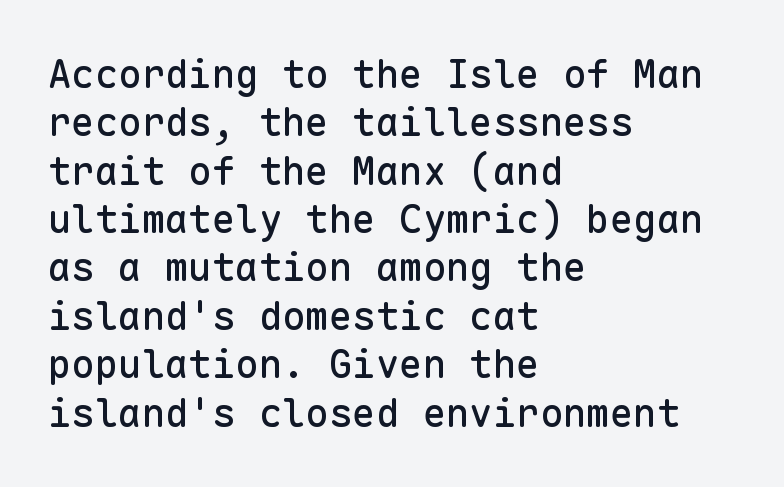
The image shows 39 px sans-serif type, upright, monospaced; set left-aligned, line spacing 1.24x, normal letter spacing, not underlined; low stroke contrast and a medium x-height.
